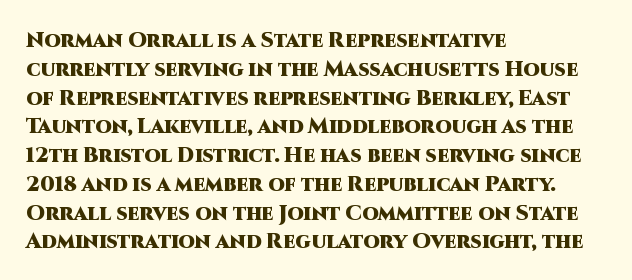
{"italic": "no", "bold": "yes", "underline": "no", "align": "left", "line_spacing": "normal", "line_spacing_ratio": 1.37, "letter_spacing": "normal", "letter_spacing_em": 0.0, "glyph_px": 21}
